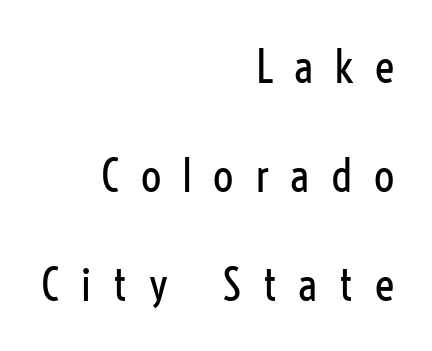
Q: Is the text bold? A: No.
Q: Is the text italic (slanted)? A: No, it is upright.
Q: Is the typeface a serif or a sans-serif typeface? A: Sans-serif.
Q: Is the text underlined? A: No.
Q: How is the paragraph aligned? A: Right-aligned.
Q: Is the spacing between letters normal or unusually wide? A: Unusually wide.
Q: Is the spacing between lines tight, normal or loose? A: Loose.
Q: Width (condensed, normal, or wide)? A: Condensed.
Q: Stroke contrast? A: Low.
Q: x-height? A: Medium.
Q: Monospaced? A: No.
